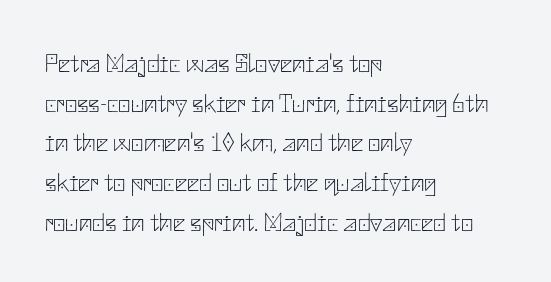
Notice how descenders clear the ascenders below comfortably — that's standard leading. Inter-character spacing is left at the font's built-in metrics. Bare-footed words on every line. The strokes are not fattened; the text isn't bold. A student would call this left alignment; a typographer would say flush left, rag right.
